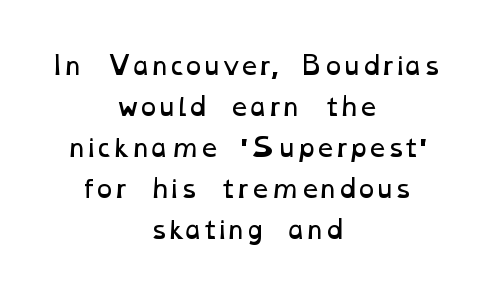
Q: Is the text bold? A: No.
Q: Is the text underlined? A: No.
Q: How is the paragraph aligned? A: Centered.
Q: Is the spacing between letters normal or unusually wide? A: Normal.
Q: Is the spacing between lines tight, normal or loose? A: Normal.
